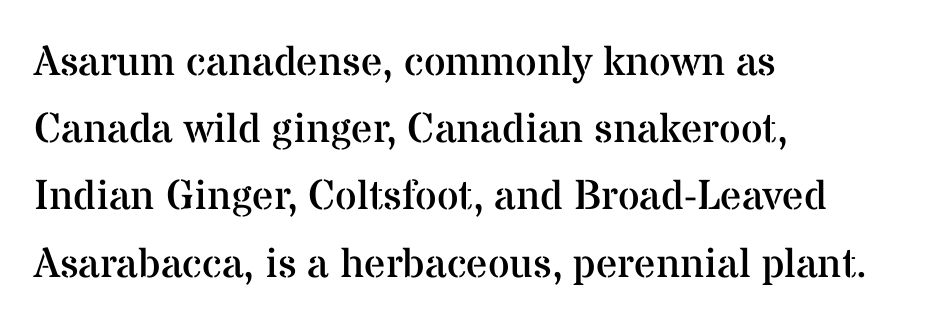
You could not count columns in this text — the font is proportionally spaced. Each stroke keeps to a modest, everyday thickness or less. Each line starts at the same left margin while the right side varies. Ordinary non-slanted type is in use. The passage shown is not underscored anywhere. A typesetter would label this face a serif.
